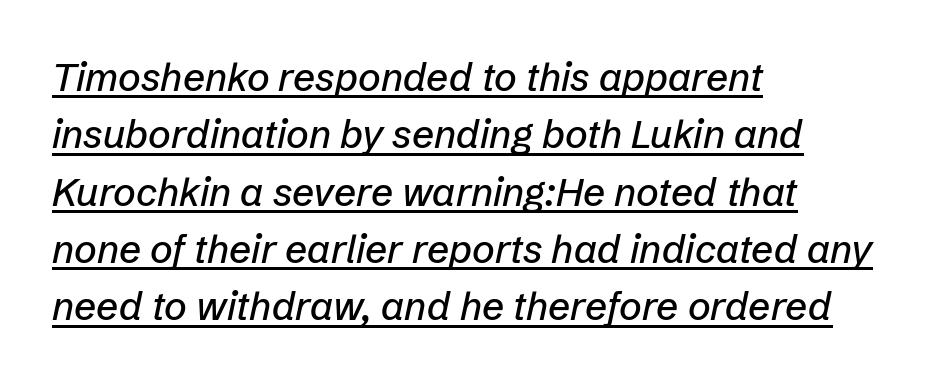
Is this a fixed-width face? No — the glyphs have proportional, varying widths. No extra tracking has been applied to these lines. This rendering features underlined lettering. Compared with ordinary roman type, these characters are visibly tilted.
